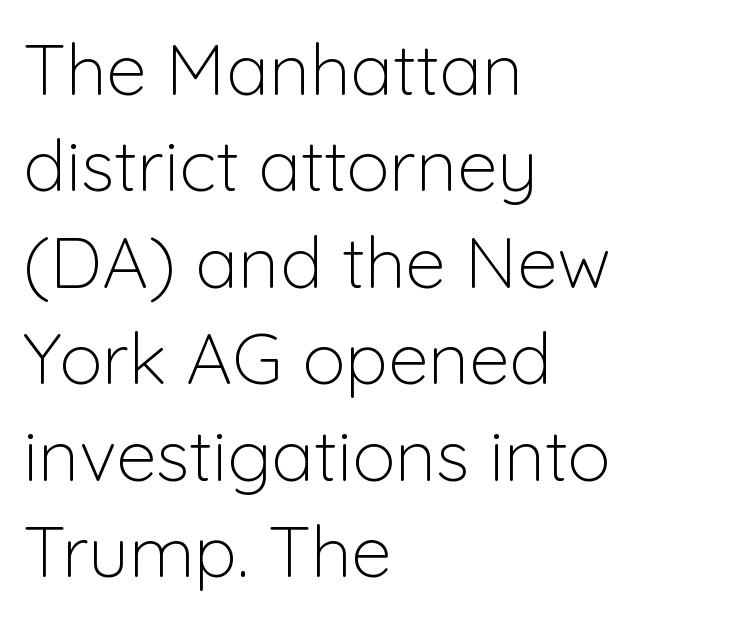
Note the varied advance widths — an 'i' is clearly narrower than an 'm'. Students, note that the glyphs here touch the page at normal intervals. Examine the stroke ends and you'll find no serifs. If you drew a line through each stem, it would be perfectly vertical. Beneath every word, the page is bare.
